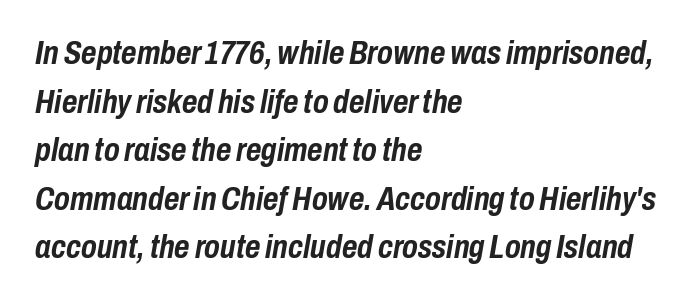
The image shows 33 px semibold, condensed type, italic (leaning right); set left-aligned, normal line spacing (1.47x), normal letter spacing, not underlined; low stroke contrast and a medium x-height.
